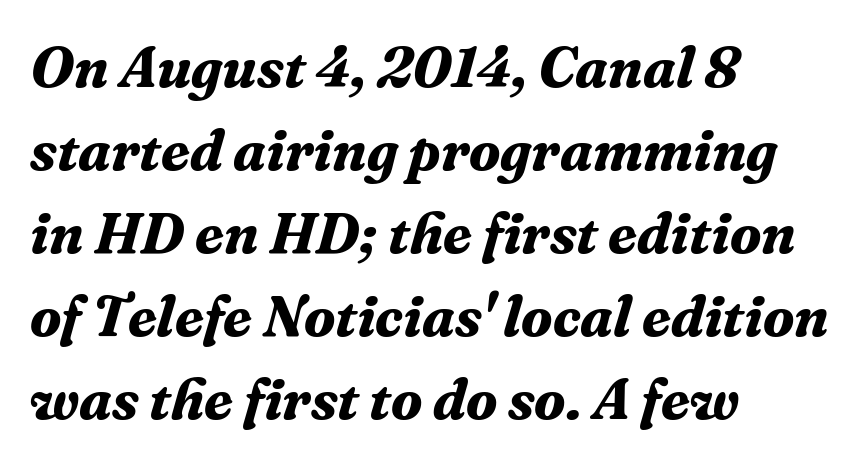
{"serif": "yes", "italic": "yes", "lean": "right", "slant_degrees": 16, "bold": "yes", "weight": "bold", "width": "normal", "stroke_contrast": "medium", "x_height": "medium", "monospaced": "no", "underline": "no", "align": "left", "line_spacing": "normal", "line_spacing_ratio": 1.43, "letter_spacing": "normal", "letter_spacing_em": 0.0, "glyph_px": 58}
